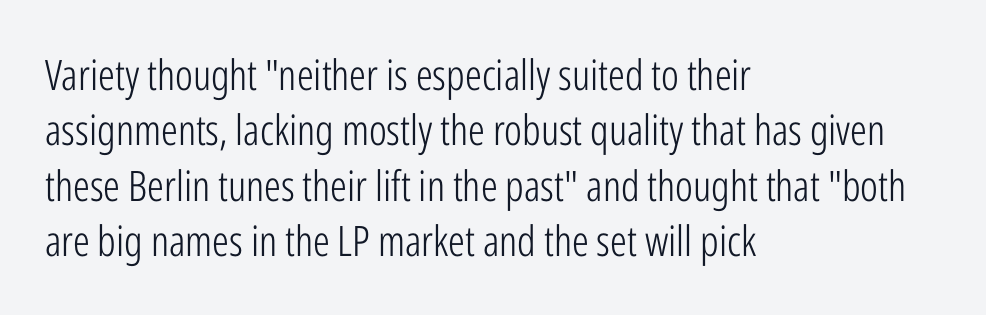
{"serif": "no", "italic": "no", "bold": "no", "weight": "light", "width": "condensed", "stroke_contrast": "low", "x_height": "medium", "monospaced": "no", "underline": "no", "align": "left", "line_spacing": "normal", "line_spacing_ratio": 1.32, "letter_spacing": "normal", "letter_spacing_em": 0.0, "glyph_px": 42}
